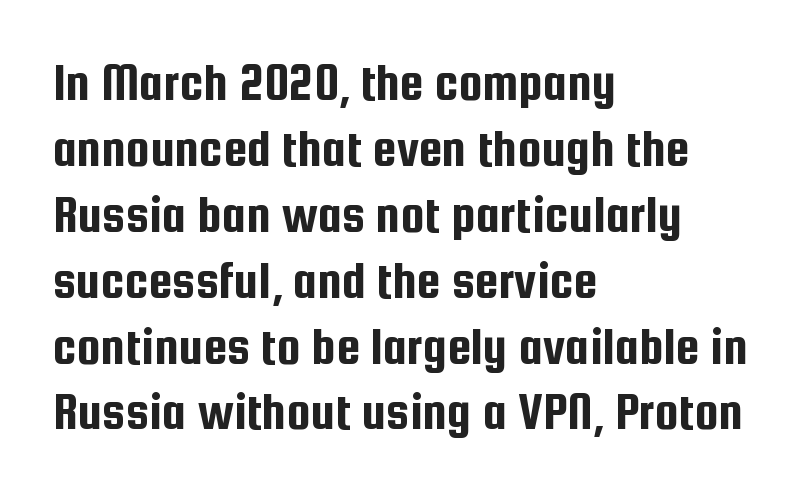
{"serif": "no", "italic": "no", "width": "condensed", "stroke_contrast": "low", "x_height": "medium", "monospaced": "no", "underline": "no", "align": "left", "line_spacing_ratio": 1.22, "letter_spacing": "normal", "letter_spacing_em": 0.0, "glyph_px": 54}
